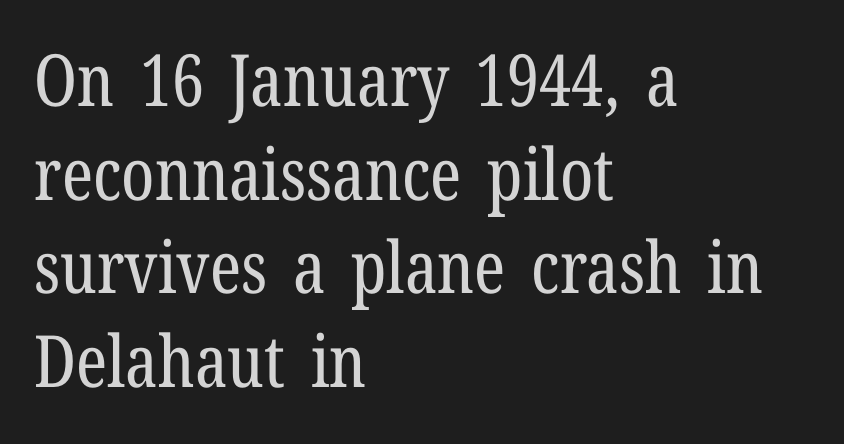
Alignment: flush left. Honestly, the letter spacing is just normal — you wouldn't notice it. Leading: standard. Nothing heavy about these letters — not bold at all. Decoration check: the copy has no underline.
